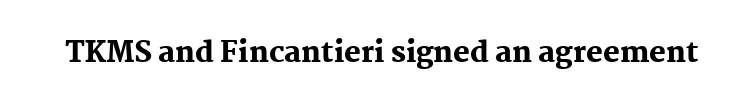
The string is rendered with underlining switched off. The passage shown has conventional tracking throughout. Character widths vary here, with narrow letters taking less room than wide ones. Ascenders rise straight up at ninety degrees.
